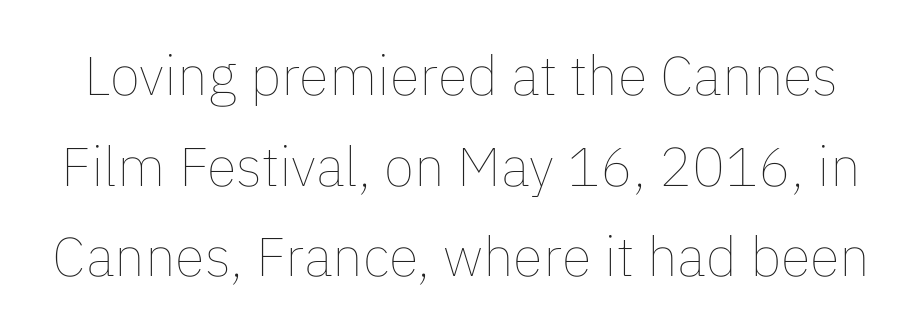
Q: Is the text bold? A: No.
Q: Is the text italic (slanted)? A: No, it is upright.
Q: Is the text underlined? A: No.
Q: Is the spacing between letters normal or unusually wide? A: Normal.
Q: Is the spacing between lines tight, normal or loose? A: Normal.
Q: Width (condensed, normal, or wide)? A: Normal.
Q: Stroke contrast? A: Low.
Q: x-height? A: Medium.
Q: Monospaced? A: No.
